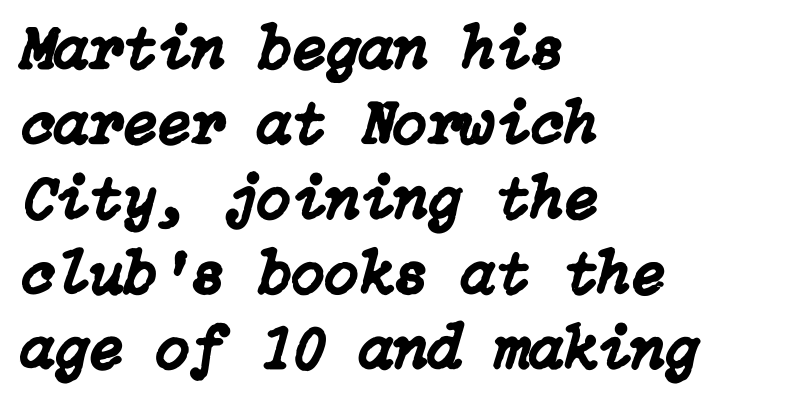
This sample uses plain, unmodified letter spacing. This rendering features lettering with no underline. Is the block centered? No — it sits flush against the left margin. Emphasis-style slanted type is in use.
